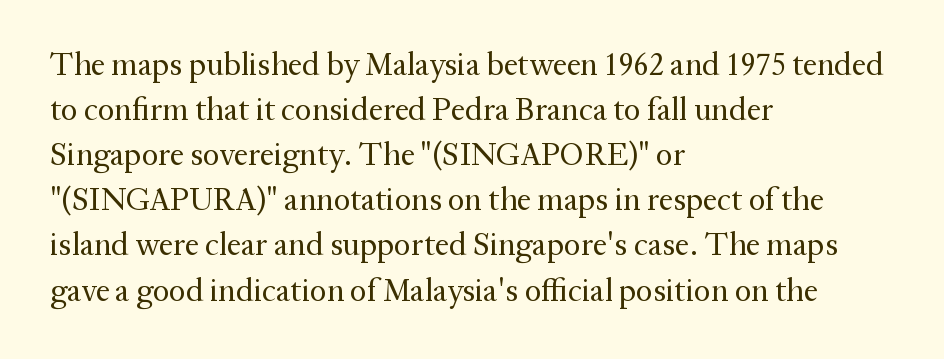
{"serif": "yes", "italic": "no", "bold": "no", "weight": "regular", "width": "normal", "stroke_contrast": "medium", "x_height": "medium", "monospaced": "no", "underline": "no", "align": "left", "line_spacing": "normal", "line_spacing_ratio": 1.41, "letter_spacing": "normal", "letter_spacing_em": 0.0, "glyph_px": 32}
